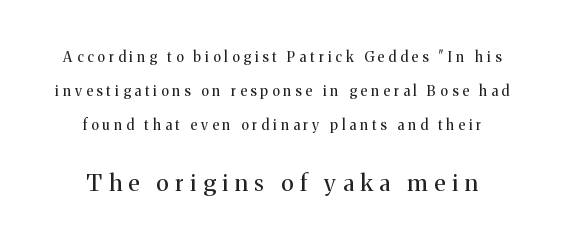
You get the small type first, then a jump to larger type. Compared with typical body copy, the letter spacing here is much looser. Decoration check: the copy has no underline. Counters stay open thanks to moderate or lighter strokes. The space between consecutive lines is lavish. Every stem runs plumb, perpendicular to the baseline.
